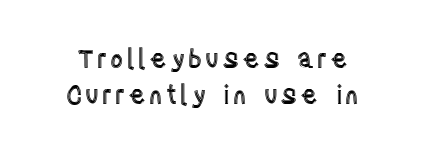
Q: Is the text italic (slanted)? A: No, it is upright.
Q: Is the text underlined? A: No.
Q: Is the spacing between lines tight, normal or loose? A: Normal.
